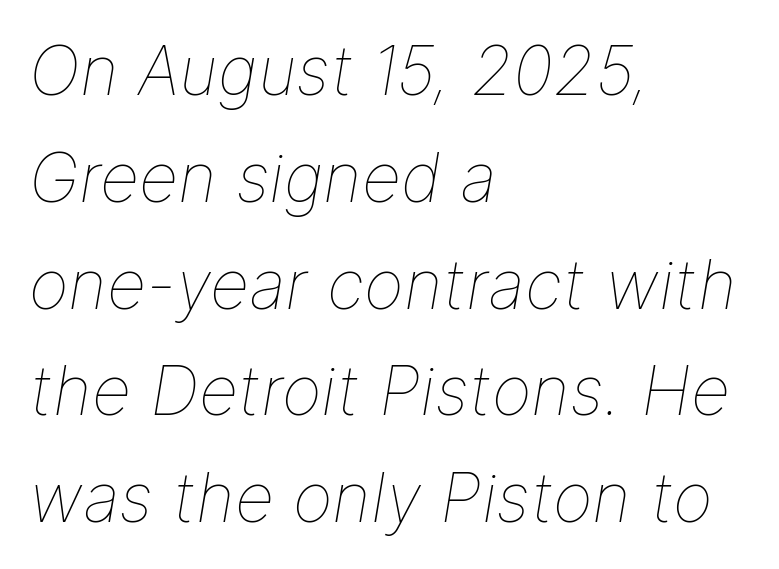
Q: Is the text bold? A: No.
Q: Is the text italic (slanted)? A: Yes, it leans right by about 9 degrees.
Q: Is the text underlined? A: No.
Q: How is the paragraph aligned? A: Left-aligned.
Q: Is the spacing between letters normal or unusually wide? A: Normal.
Q: Is the spacing between lines tight, normal or loose? A: Normal.
Q: Width (condensed, normal, or wide)? A: Normal.
Q: Stroke contrast? A: Low.
Q: x-height? A: Medium.
Q: Monospaced? A: No.
